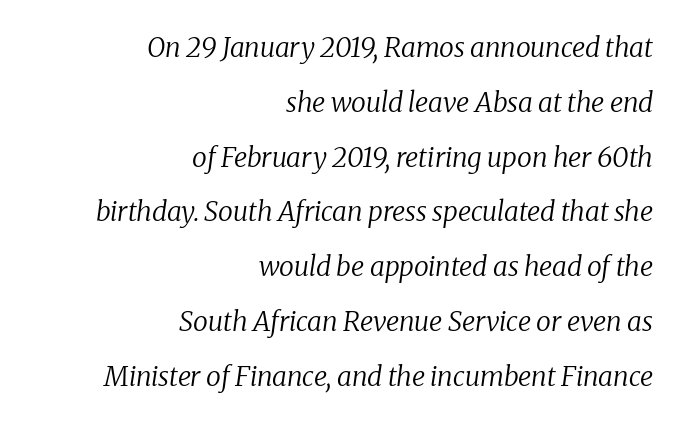
Q: Is the text bold? A: No.
Q: Is the text italic (slanted)? A: Yes, it leans right by about 8 degrees.
Q: Is the text underlined? A: No.
Q: How is the paragraph aligned? A: Right-aligned.
Q: Is the spacing between letters normal or unusually wide? A: Normal.
Q: Is the spacing between lines tight, normal or loose? A: Loose.
